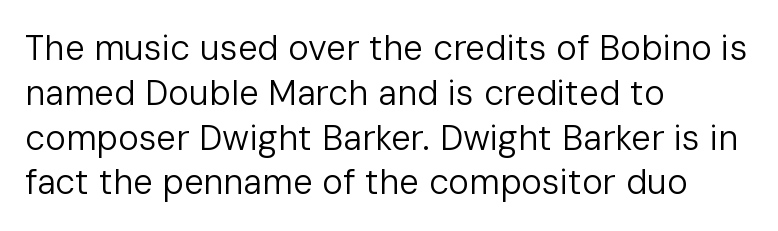
Alignment: flush left. Clear beneath every line of the passage. Posture: straight, roman, zero tilt. This reads as an unemphasized weight, regular at the heaviest. A typesetter would label this face a sans. Honestly, the letter spacing is just normal — you wouldn't notice it.
